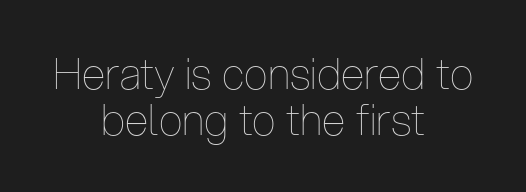
The image shows 43 px thin, condensed type, upright; set centered, tight line spacing (1.07x), normal letter spacing, not underlined; low stroke contrast and a medium x-height.
